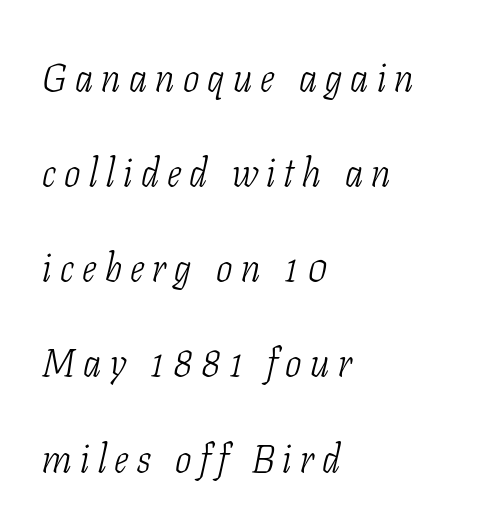
These lines are rendered in a variable-pitch font. Layout note: lines flush left. Posture: slanted. Does extra space separate the letters? Yes, quite a lot of it. The vertical gap from one line to the next is large.
